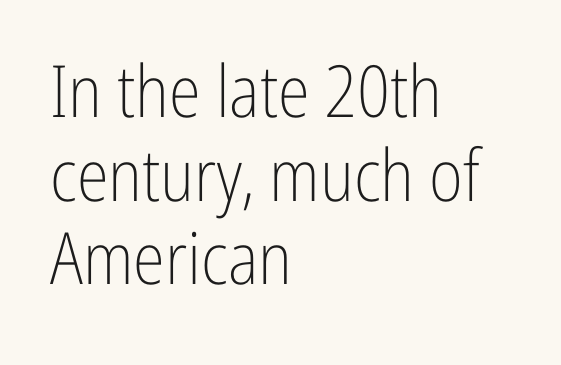
{"serif": "no", "italic": "no", "bold": "no", "weight": "light", "width": "condensed", "stroke_contrast": "low", "x_height": "medium", "monospaced": "no", "underline": "no", "align": "left", "line_spacing_ratio": 1.16, "letter_spacing": "normal", "letter_spacing_em": 0.0, "glyph_px": 72}
